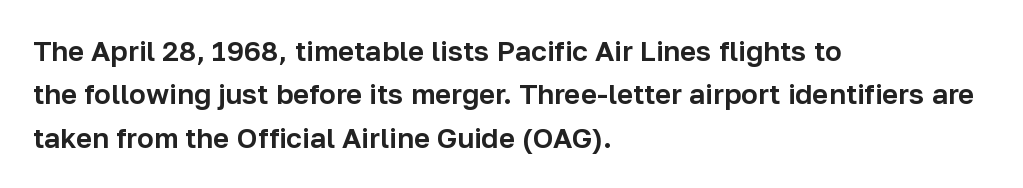
Q: Is the text italic (slanted)? A: No, it is upright.
Q: Is the typeface a serif or a sans-serif typeface? A: Sans-serif.
Q: Is the text underlined? A: No.
Q: How is the paragraph aligned? A: Left-aligned.
Q: Is the spacing between letters normal or unusually wide? A: Normal.
Q: Is the spacing between lines tight, normal or loose? A: Normal.
Q: Width (condensed, normal, or wide)? A: Normal.
Q: Stroke contrast? A: Low.
Q: x-height? A: Medium.
Q: Monospaced? A: No.
